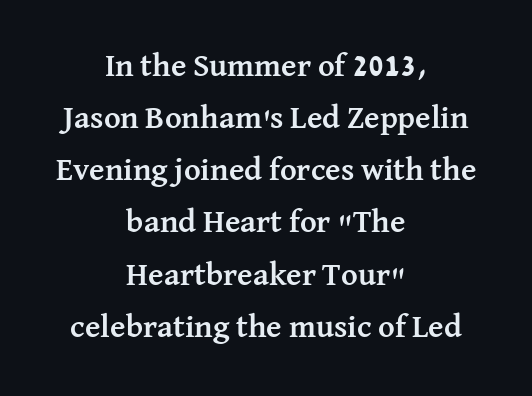
A typesetter would call this proportional, since set widths differ per character. A clean baseline with only descenders dipping below it. Its strokes are broad and dark, the hallmark of bold type. The tracking reads as untouched default to a designer's eye. Both edges are ragged and mirror each other, which tells us the setting is centered.
